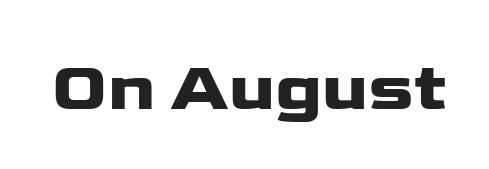
The image shows 68 px wide sans-serif type, upright; set normal letter spacing, not underlined; low stroke contrast and a medium x-height.
